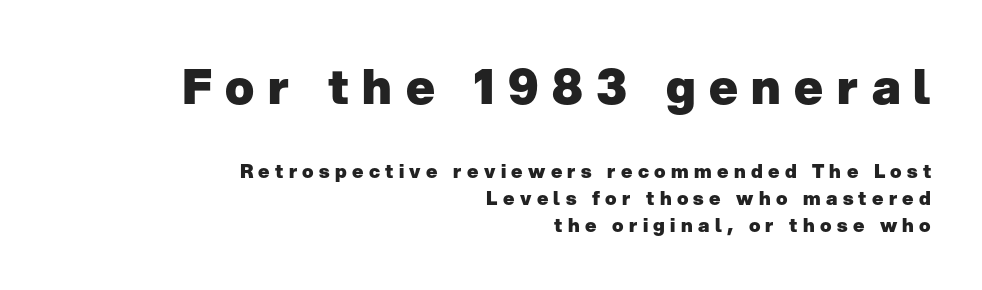
Q: Is the text bold? A: Yes.
Q: Is the text italic (slanted)? A: No, it is upright.
Q: Is the typeface a serif or a sans-serif typeface? A: Sans-serif.
Q: Is the text underlined? A: No.
Q: How is the paragraph aligned? A: Right-aligned.
Q: Is the spacing between letters normal or unusually wide? A: Unusually wide.
Q: Is the spacing between lines tight, normal or loose? A: Normal.
Q: Which block of text is set in a larger size, the first (top) or the second (bottom)? A: The first (top) one.
Q: Width (condensed, normal, or wide)? A: Normal.
Q: Stroke contrast? A: Low.
Q: x-height? A: Medium.
Q: Monospaced? A: No.
